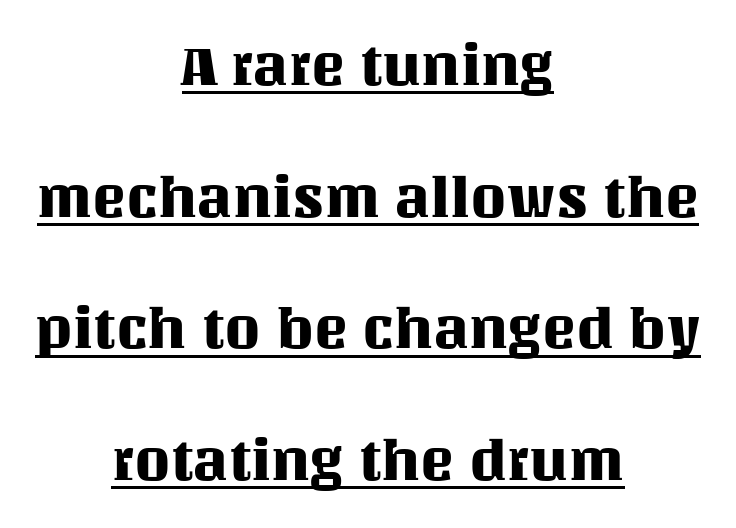
{"italic": "no", "width": "normal", "stroke_contrast": "medium", "x_height": "large", "monospaced": "no", "underline": "yes", "align": "center", "line_spacing": "loose", "line_spacing_ratio": 2.31, "letter_spacing": "normal", "letter_spacing_em": 0.0, "glyph_px": 57}
